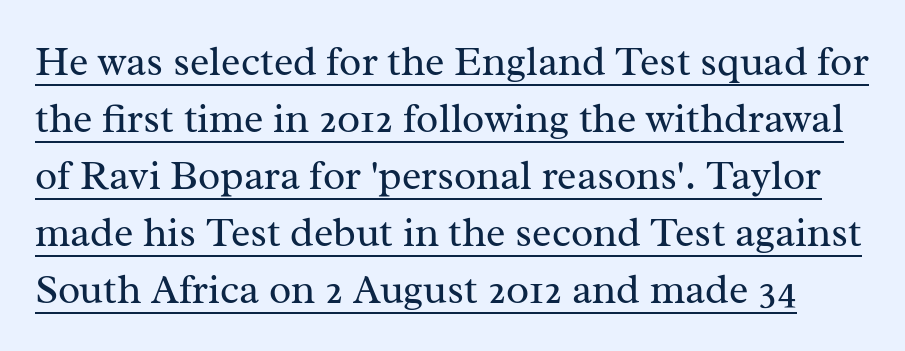
The image shows 41 px regular-weight serif type, upright; set normal line spacing (1.39x), normal letter spacing, underlined; medium stroke contrast and a medium x-height.
